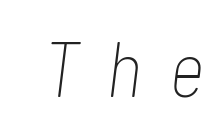
{"italic": "yes", "lean": "right", "slant_degrees": 7, "bold": "no", "weight": "thin", "width": "condensed", "stroke_contrast": "low", "x_height": "medium", "monospaced": "no", "underline": "no", "letter_spacing": "wide", "letter_spacing_em": 0.35, "glyph_px": 78}
